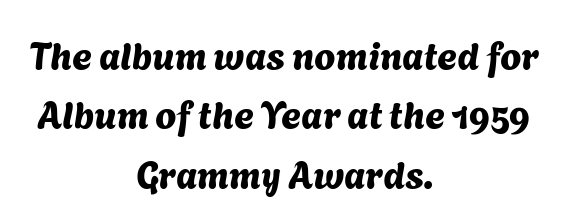
The image shows 38 px sans-serif type; set centered, normal line spacing (1.56x), normal letter spacing, not underlined; medium stroke contrast and a medium x-height.
